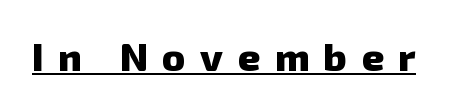
The image shows 39 px heavy sans-serif type; set unusually wide letter spacing (+0.37 em), underlined; low stroke contrast and a medium x-height.
